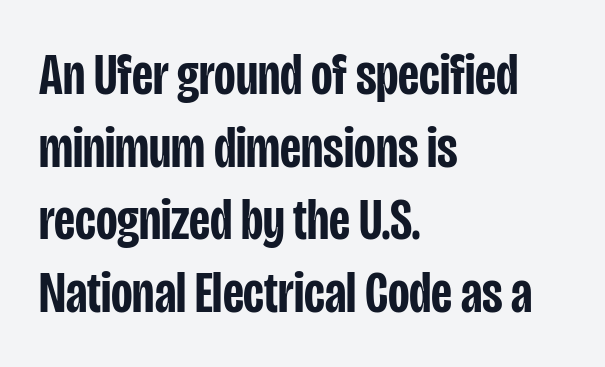
The image shows 59 px semibold, condensed sans-serif type, upright; set left-aligned, line spacing 1.23x, normal letter spacing, not underlined; low stroke contrast and a large x-height.
